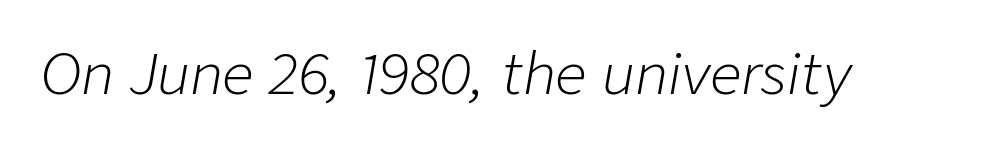
{"italic": "yes", "lean": "right", "slant_degrees": 9, "bold": "no", "weight": "light", "width": "normal", "stroke_contrast": "low", "x_height": "medium", "monospaced": "no", "underline": "no", "letter_spacing": "normal", "letter_spacing_em": 0.0, "glyph_px": 56}
